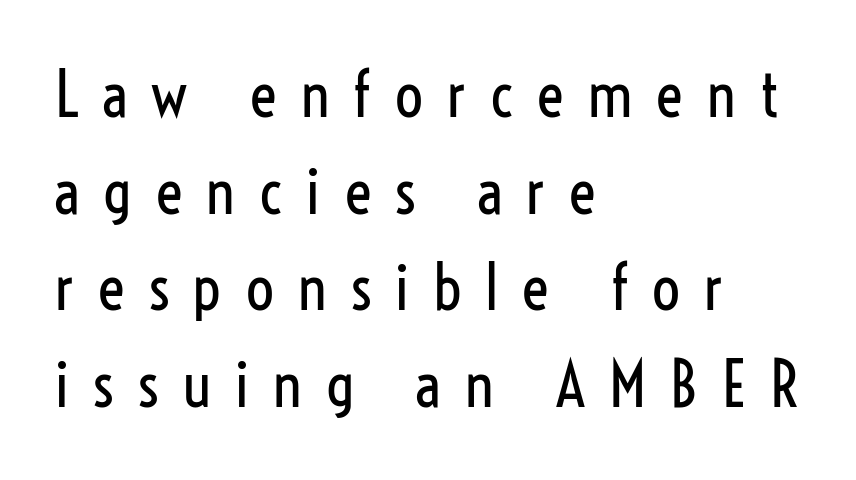
The font family rendered here belongs to the sans-serif group. Ascenders rise straight up at ninety degrees. The gap between lines stays unmarked. Looks like regular typesetting: each glyph gets only the width it needs. Between one letter and the next there's a generous, obvious gap. A quiet, ordinary-to-light weight characterises the typeface.
